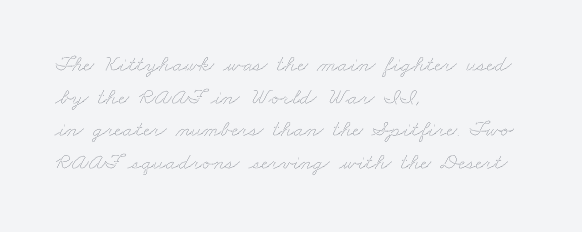
Q: Is the text bold? A: No.
Q: Is the text underlined? A: No.
Q: How is the paragraph aligned? A: Left-aligned.
Q: Is the spacing between letters normal or unusually wide? A: Normal.
Q: Is the spacing between lines tight, normal or loose? A: Normal.
